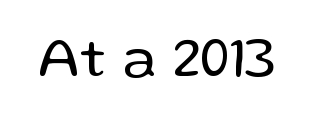
{"serif": "no", "italic": "no", "bold": "no", "weight": "regular", "width": "normal", "stroke_contrast": "low", "x_height": "medium", "monospaced": "no", "underline": "no", "letter_spacing": "normal", "letter_spacing_em": 0.0, "glyph_px": 57}
